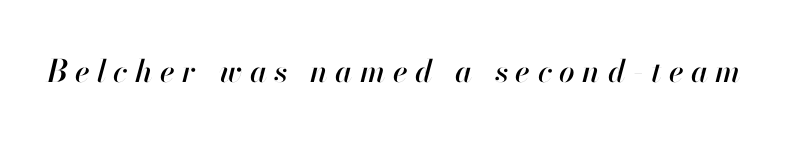
Q: Is the text italic (slanted)? A: Yes, it leans right by about 13 degrees.
Q: Is the text underlined? A: No.
Q: Is the spacing between letters normal or unusually wide? A: Unusually wide.
Q: Width (condensed, normal, or wide)? A: Normal.
Q: Stroke contrast? A: High.
Q: x-height? A: Small.
Q: Monospaced? A: No.
